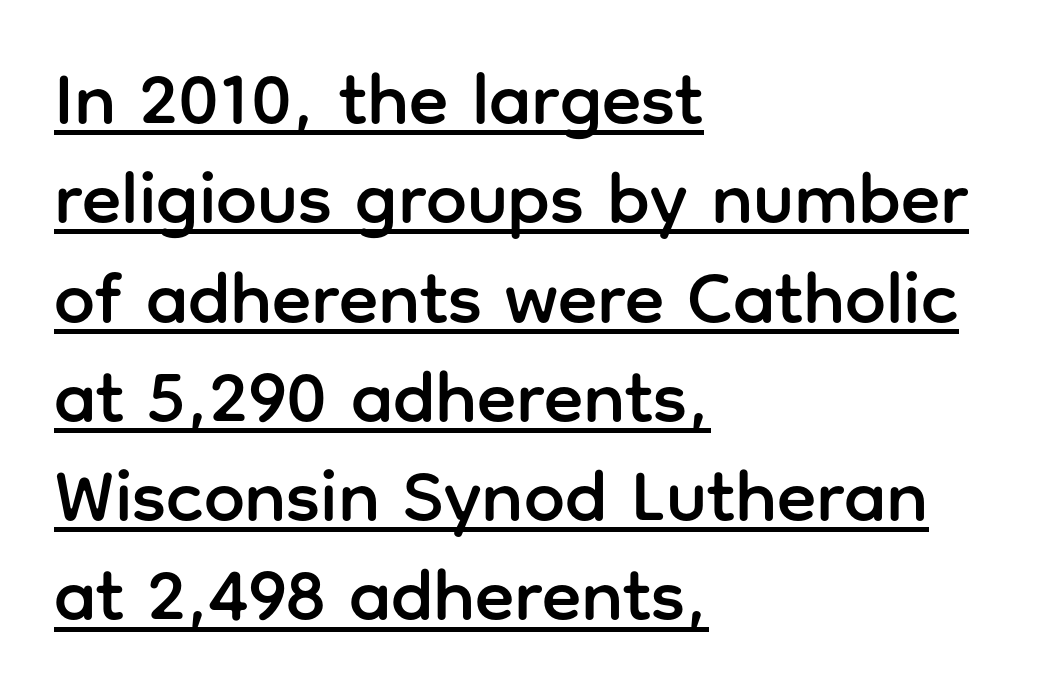
Q: Is the text italic (slanted)? A: No, it is upright.
Q: Is the typeface a serif or a sans-serif typeface? A: Sans-serif.
Q: Is the text underlined? A: Yes.
Q: How is the paragraph aligned? A: Left-aligned.
Q: Is the spacing between letters normal or unusually wide? A: Normal.
Q: Is the spacing between lines tight, normal or loose? A: Normal.
Q: Width (condensed, normal, or wide)? A: Normal.
Q: Stroke contrast? A: Low.
Q: x-height? A: Medium.
Q: Monospaced? A: No.
